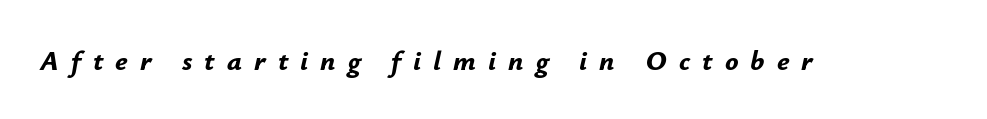
The image shows 28 px bold type, italic (leaning right); set unusually wide letter spacing (+0.43 em), not underlined; low stroke contrast and a small x-height.
